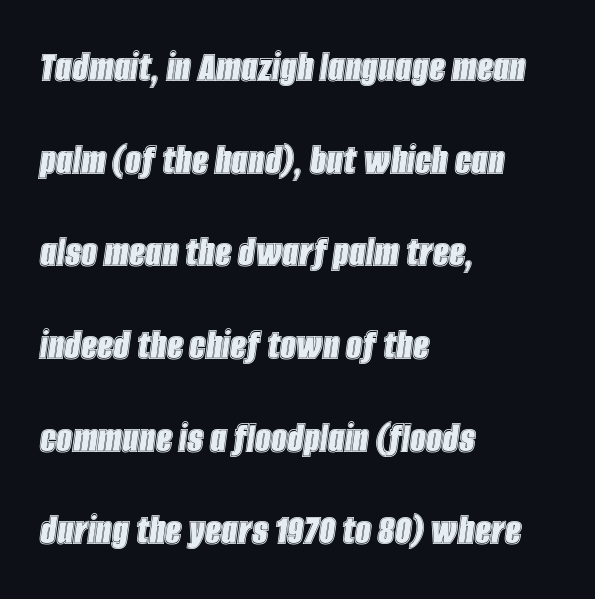
Standard letterfit; no display-style spreading of the glyphs. You could not count columns in this text — the font is proportionally spaced. Horizontal bands of white between lines are thick stripes. The glyphs are unaccompanied by any horizontal stroke below them.
